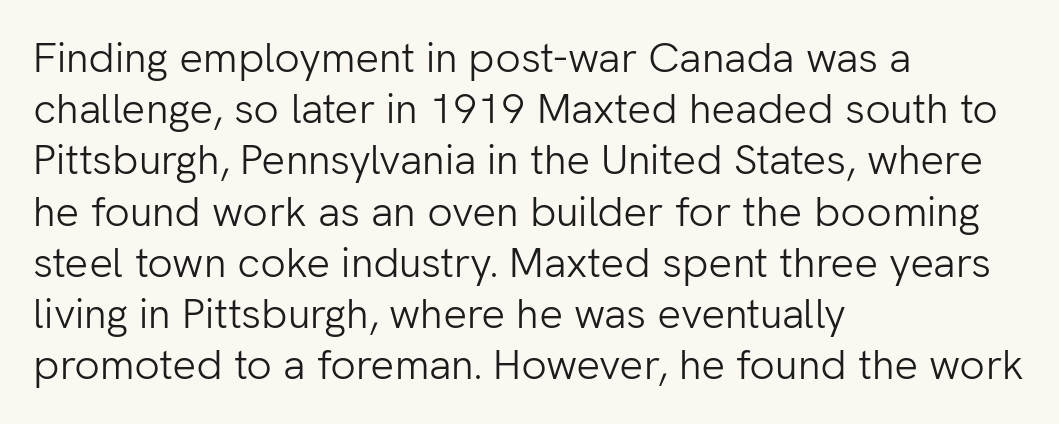
Rule under the text: the space is simply empty. This sample has the flowing, uneven cadence of proportional lettering. Teacher's note: observe the even left margin — that is flush-left alignment. Upright lettering throughout. What kind of face is this? One without serifs — a sans.
